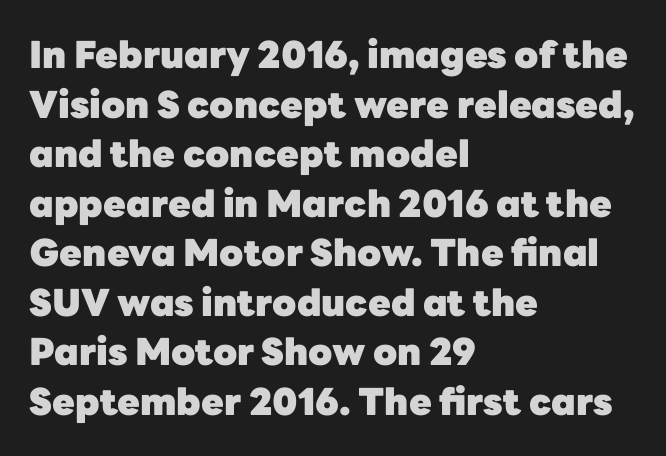
The image shows 37 px heavy sans-serif type, upright; set left-aligned, normal line spacing (1.34x), normal letter spacing, not underlined; low stroke contrast and a medium x-height.
